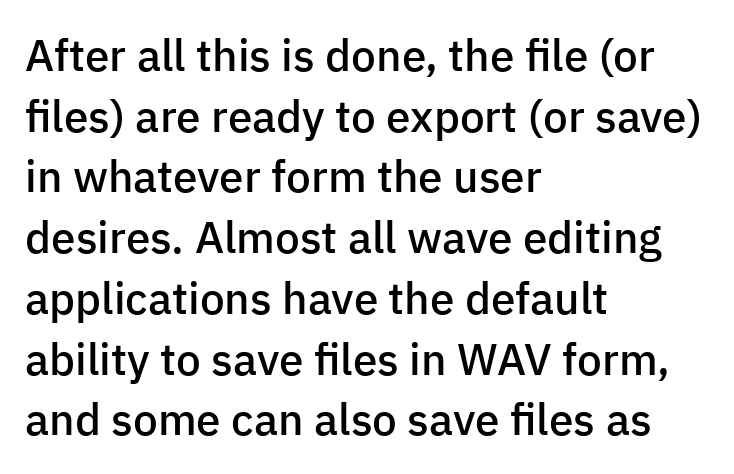
The image shows 44 px semibold sans-serif type, upright; set left-aligned, normal line spacing (1.38x), normal letter spacing, not underlined; low stroke contrast and a medium x-height.
